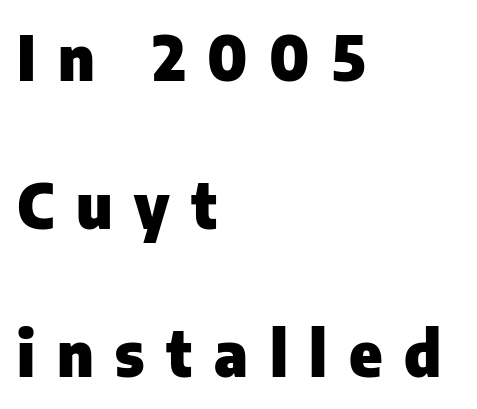
{"serif": "no", "italic": "no", "bold": "yes", "weight": "heavy", "width": "normal", "stroke_contrast": "low", "x_height": "medium", "monospaced": "no", "underline": "no", "align": "left", "line_spacing": "loose", "line_spacing_ratio": 2.39, "letter_spacing": "wide", "letter_spacing_em": 0.35, "glyph_px": 62}
